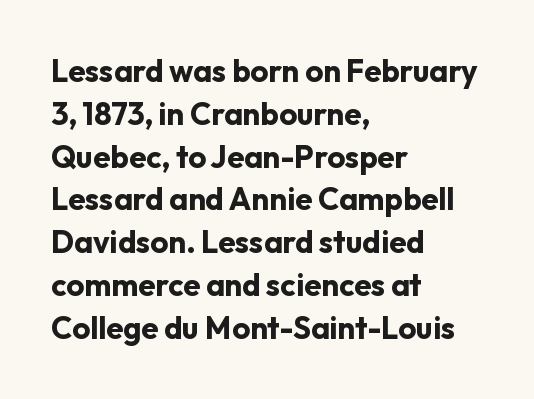
Here the designer chose a conventional face with non-uniform glyph widths. Normally led — the rows are evenly, conventionally spaced. These lines stack with their left ends in a neat column. The letters stand straight up with perfectly vertical stems. This sample uses plain, unmodified letter spacing. The glyphs are unaccompanied by any horizontal stroke below them.
